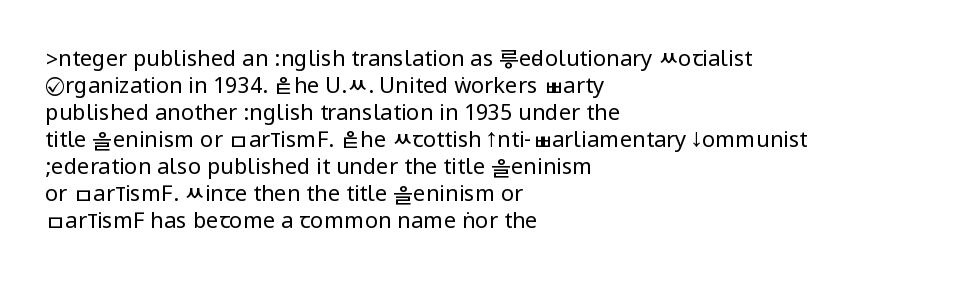
Beneath every word, the page is bare. The lettering holds an erect, upright posture throughout. Caption: face not bold, strokes unweighted. The gaps between neighbouring characters are ordinary and unremarkable.
